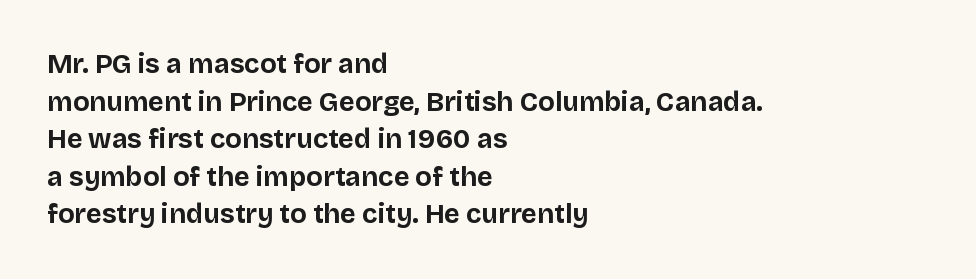
Its strokes are broad and dark, the hallmark of bold type. The letterforms sit shoulder to shoulder at normal distance. Horizontal alignment here is leftward, the default for most running prose. Each new line begins a customary step beneath the previous one. Has an underline been added? It has not. Characters remain perfectly vertical along every line.
